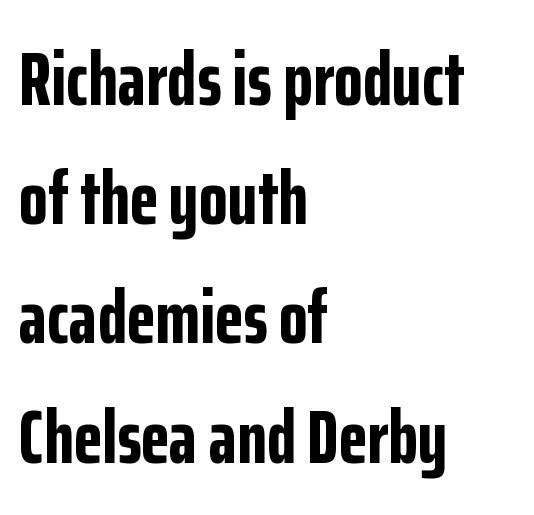
Q: Is the text bold? A: Yes.
Q: Is the text italic (slanted)? A: No, it is upright.
Q: Is the typeface a serif or a sans-serif typeface? A: Sans-serif.
Q: Is the text underlined? A: No.
Q: How is the paragraph aligned? A: Left-aligned.
Q: Is the spacing between letters normal or unusually wide? A: Normal.
Q: Is the spacing between lines tight, normal or loose? A: Normal.
Q: Width (condensed, normal, or wide)? A: Condensed.
Q: Stroke contrast? A: Low.
Q: x-height? A: Medium.
Q: Monospaced? A: No.
